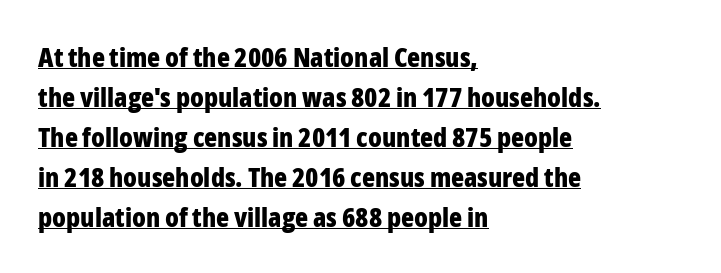
The image shows 27 px bold type, upright; set left-aligned, normal line spacing (1.48x), normal letter spacing, underlined.
